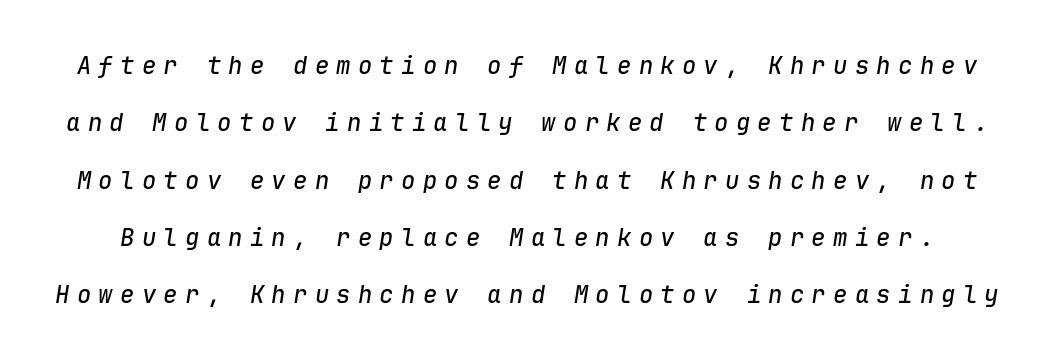
Is the type slanted? Yes — the strokes lean at a clear angle. Each row of text sits above clean, open space. Vertical spacing — loose. This rendering widens character spacing well past its baseline value.
